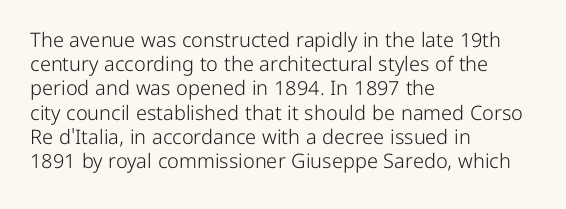
Tall strokes in this sample are plumb rather than angled. Decoration check: the copy has no underline. Words appear dense and cohesive because spacing is normal. The typesetter chose a ragged-right arrangement here.
